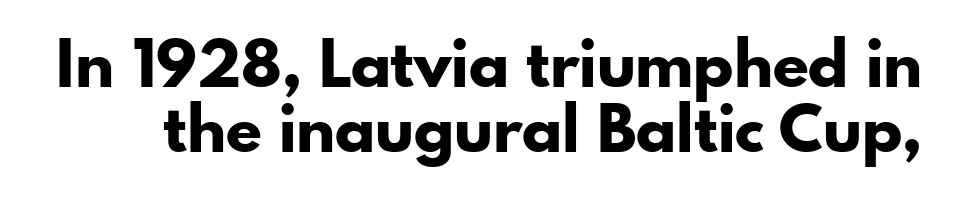
{"serif": "no", "italic": "no", "bold": "yes", "weight": "bold", "width": "normal", "stroke_contrast": "low", "x_height": "small", "monospaced": "no", "underline": "no", "line_spacing": "tight", "line_spacing_ratio": 1.0, "letter_spacing": "normal", "letter_spacing_em": 0.0, "glyph_px": 65}
